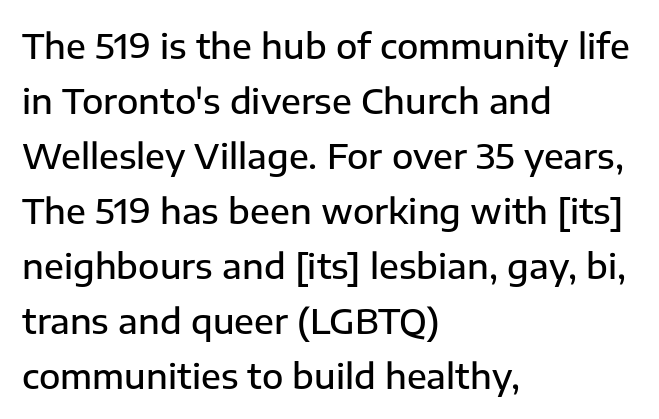
Successive baselines arrive at the customary interval. Spacing verdict: proportional, widths tailored to each character. The baseline area is clear. Set as a demibold, roughly 600 on the weight scale. Between one letter and the next there's only the usual sliver of space.
